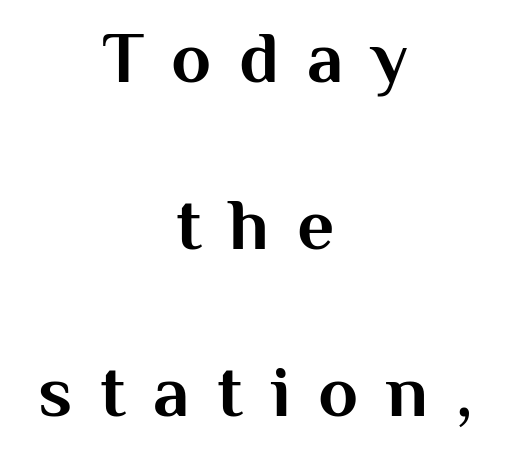
Q: Is the text bold? A: Yes.
Q: Is the text italic (slanted)? A: No, it is upright.
Q: Is the typeface a serif or a sans-serif typeface? A: Sans-serif.
Q: Is the text underlined? A: No.
Q: How is the paragraph aligned? A: Centered.
Q: Is the spacing between letters normal or unusually wide? A: Unusually wide.
Q: Is the spacing between lines tight, normal or loose? A: Loose.
Q: Width (condensed, normal, or wide)? A: Normal.
Q: Stroke contrast? A: Medium.
Q: x-height? A: Medium.
Q: Monospaced? A: No.
